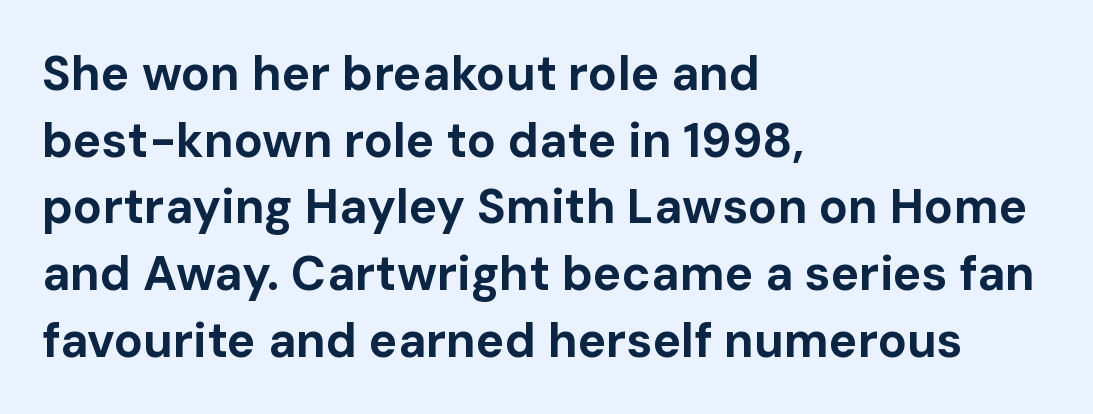
Q: Is the text bold? A: Yes.
Q: Is the text italic (slanted)? A: No, it is upright.
Q: Is the typeface a serif or a sans-serif typeface? A: Sans-serif.
Q: Is the text underlined? A: No.
Q: How is the paragraph aligned? A: Left-aligned.
Q: Is the spacing between letters normal or unusually wide? A: Normal.
Q: Is the spacing between lines tight, normal or loose? A: Normal.
Q: Width (condensed, normal, or wide)? A: Normal.
Q: Stroke contrast? A: Low.
Q: x-height? A: Medium.
Q: Monospaced? A: No.
